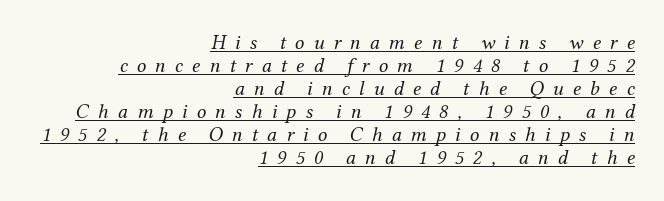
Q: Is the text bold? A: No.
Q: Is the text italic (slanted)? A: Yes, it leans right by about 12 degrees.
Q: Is the text underlined? A: Yes.
Q: How is the paragraph aligned? A: Right-aligned.
Q: Is the spacing between letters normal or unusually wide? A: Unusually wide.
Q: Is the spacing between lines tight, normal or loose? A: Tight.
